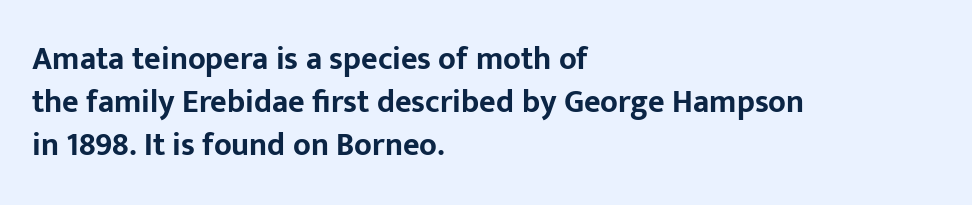
Q: Is the text bold? A: Yes.
Q: Is the text italic (slanted)? A: No, it is upright.
Q: Is the typeface a serif or a sans-serif typeface? A: Sans-serif.
Q: Is the text underlined? A: No.
Q: How is the paragraph aligned? A: Left-aligned.
Q: Is the spacing between letters normal or unusually wide? A: Normal.
Q: Is the spacing between lines tight, normal or loose? A: Normal.
Q: Width (condensed, normal, or wide)? A: Normal.
Q: Stroke contrast? A: Low.
Q: x-height? A: Medium.
Q: Monospaced? A: No.
